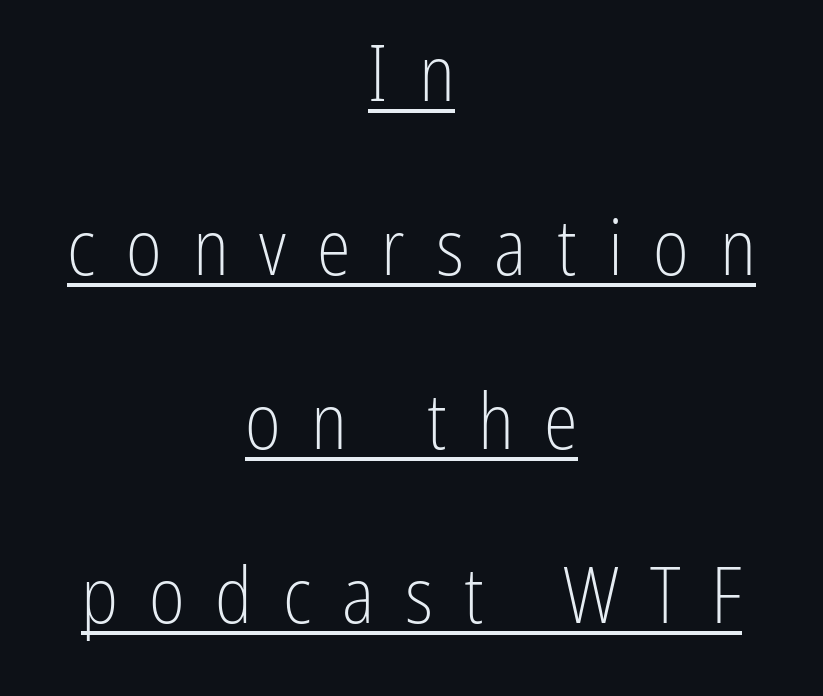
The image shows 77 px light, condensed sans-serif type, upright; set centered, loose line spacing (2.26x), unusually wide letter spacing (+0.4 em), underlined; low stroke contrast and a medium x-height.
